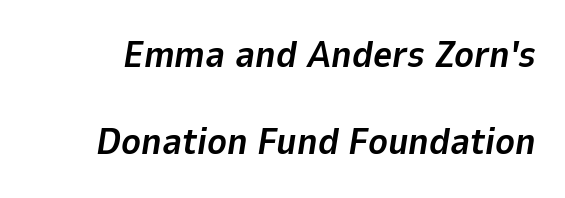
{"italic": "yes", "lean": "right", "slant_degrees": 9, "bold": "yes", "weight": "bold", "width": "normal", "stroke_contrast": "low", "x_height": "medium", "monospaced": "no", "underline": "no", "line_spacing": "loose", "line_spacing_ratio": 2.36, "letter_spacing": "normal", "letter_spacing_em": 0.0, "glyph_px": 37}
